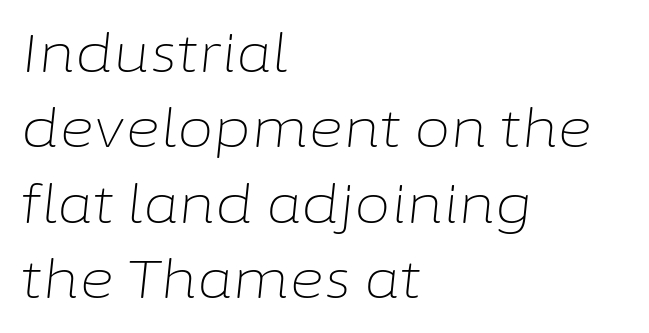
The image shows 53 px light type, italic (leaning right); set left-aligned, normal line spacing (1.42x), normal letter spacing, not underlined; low stroke contrast and a medium x-height.
